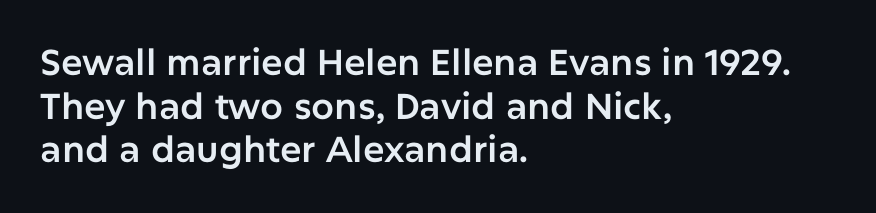
Q: Is the text italic (slanted)? A: No, it is upright.
Q: Is the typeface a serif or a sans-serif typeface? A: Sans-serif.
Q: Is the text underlined? A: No.
Q: How is the paragraph aligned? A: Left-aligned.
Q: Is the spacing between letters normal or unusually wide? A: Normal.
Q: Width (condensed, normal, or wide)? A: Normal.
Q: Stroke contrast? A: Low.
Q: x-height? A: Medium.
Q: Monospaced? A: No.
